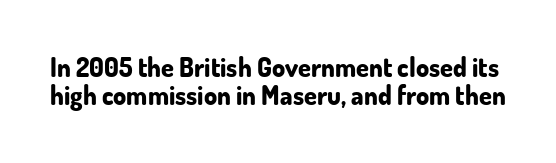
{"italic": "no", "bold": "yes", "underline": "no", "line_spacing": "tight", "line_spacing_ratio": 1.09, "letter_spacing": "normal", "letter_spacing_em": 0.0, "glyph_px": 26}
